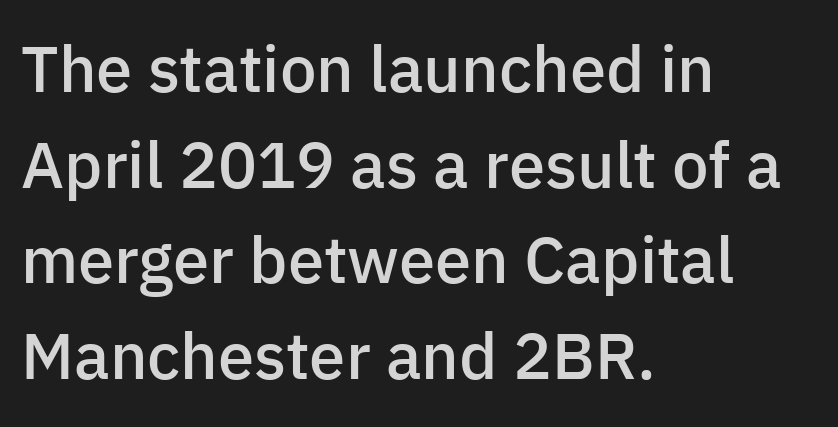
Q: Is the text bold? A: Semi-bold.
Q: Is the text italic (slanted)? A: No, it is upright.
Q: Is the typeface a serif or a sans-serif typeface? A: Sans-serif.
Q: Is the text underlined? A: No.
Q: How is the paragraph aligned? A: Left-aligned.
Q: Is the spacing between letters normal or unusually wide? A: Normal.
Q: Is the spacing between lines tight, normal or loose? A: Normal.
Q: Width (condensed, normal, or wide)? A: Normal.
Q: Stroke contrast? A: Low.
Q: x-height? A: Medium.
Q: Monospaced? A: No.
